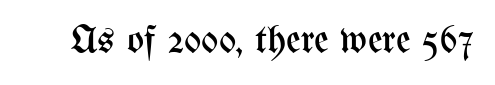
The image shows 40 px regular-weight, condensed type, upright; set normal letter spacing, not underlined; medium stroke contrast and a medium x-height.
